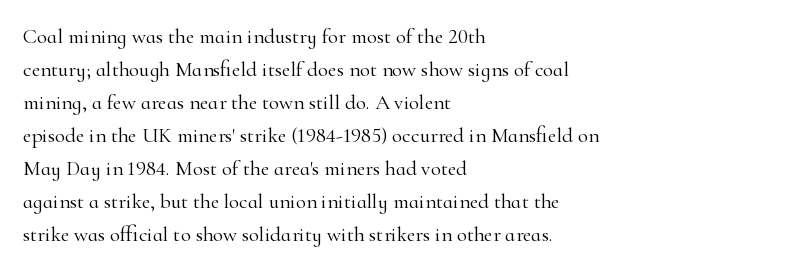
{"italic": "no", "bold": "no", "underline": "no", "align": "left", "line_spacing": "normal", "line_spacing_ratio": 1.57, "letter_spacing": "normal", "letter_spacing_em": 0.0, "glyph_px": 21}
